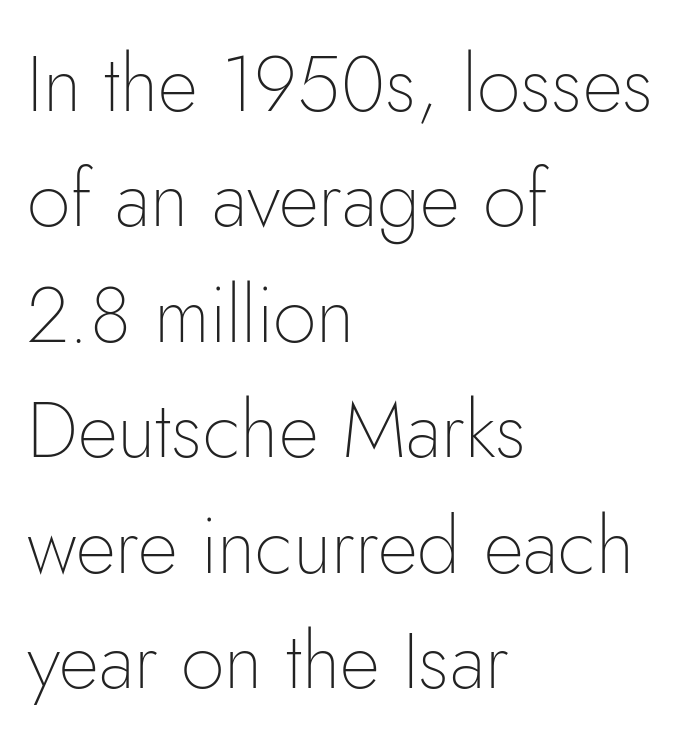
Q: Is the text bold? A: No.
Q: Is the text italic (slanted)? A: No, it is upright.
Q: Is the typeface a serif or a sans-serif typeface? A: Sans-serif.
Q: Is the text underlined? A: No.
Q: How is the paragraph aligned? A: Left-aligned.
Q: Is the spacing between letters normal or unusually wide? A: Normal.
Q: Is the spacing between lines tight, normal or loose? A: Normal.
Q: Width (condensed, normal, or wide)? A: Normal.
Q: Stroke contrast? A: Low.
Q: x-height? A: Small.
Q: Monospaced? A: No.
